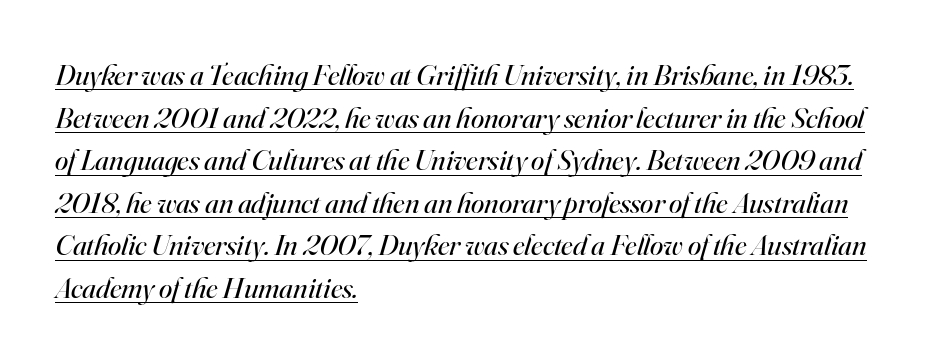
{"serif": "yes", "italic": "yes", "lean": "right", "slant_degrees": 16, "bold": "no", "weight": "regular", "width": "normal", "stroke_contrast": "high", "x_height": "small", "monospaced": "no", "underline": "yes", "align": "left", "line_spacing": "normal", "line_spacing_ratio": 1.42, "letter_spacing": "normal", "letter_spacing_em": 0.0, "glyph_px": 30}
